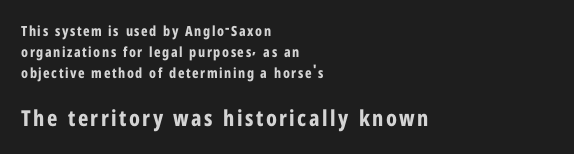
{"italic": "no", "bold": "yes", "underline": "no", "align": "left", "line_spacing": "normal", "line_spacing_ratio": 1.5, "larger_block": "second", "size_ratio": 1.57, "glyph_px": 22}
